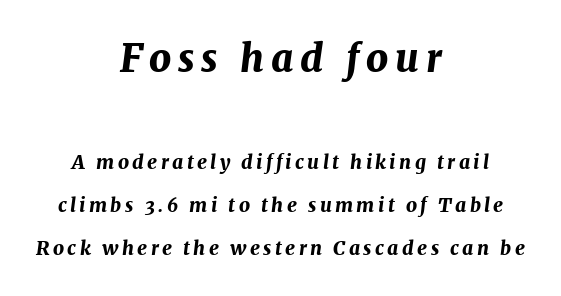
{"italic": "yes", "lean": "right", "slant_degrees": 7, "bold": "yes", "weight": "bold", "width": "normal", "stroke_contrast": "medium", "x_height": "medium", "monospaced": "no", "underline": "no", "align": "center", "line_spacing": "loose", "line_spacing_ratio": 2.26, "larger_block": "first", "size_ratio": 2.0, "glyph_px": 38}
